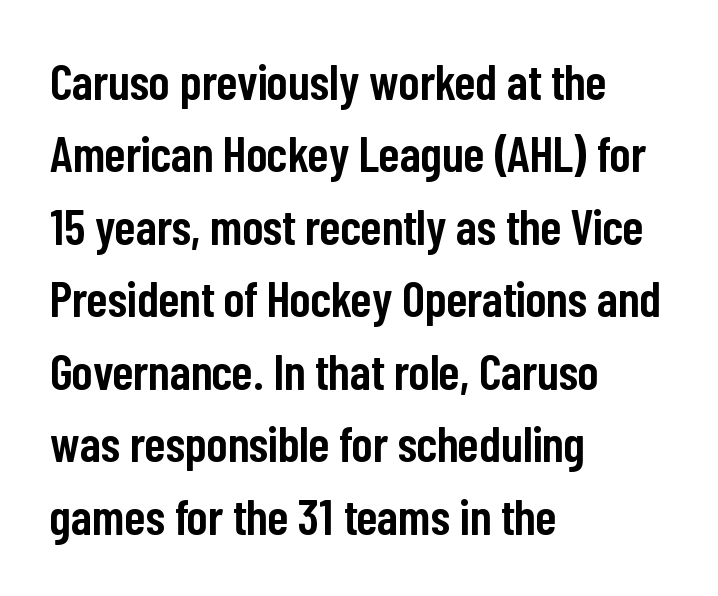
The paragraph has a hard left edge and a soft right edge. No extra tracking has been applied to these lines. In terms of leading, this rendering sits right in the middle. Note: no serifs on the glyphs.
